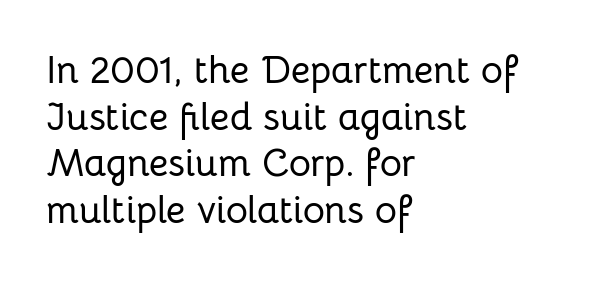
Q: Is the text italic (slanted)? A: No, it is upright.
Q: Is the typeface a serif or a sans-serif typeface? A: Sans-serif.
Q: Is the text underlined? A: No.
Q: How is the paragraph aligned? A: Left-aligned.
Q: Is the spacing between letters normal or unusually wide? A: Normal.
Q: Width (condensed, normal, or wide)? A: Normal.
Q: Stroke contrast? A: Low.
Q: x-height? A: Medium.
Q: Monospaced? A: No.
